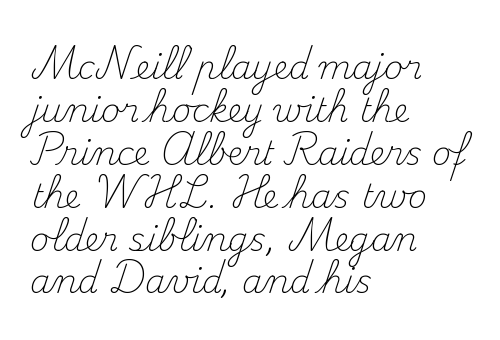
{"serif": "yes", "bold": "no", "weight": "light", "width": "normal", "stroke_contrast": "medium", "x_height": "small", "monospaced": "no", "underline": "no", "align": "left", "line_spacing": "normal", "line_spacing_ratio": 1.3, "letter_spacing": "normal", "letter_spacing_em": 0.0, "glyph_px": 33}
